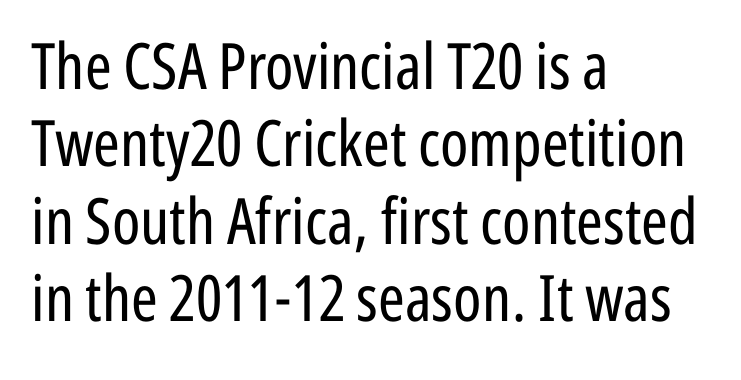
Where is the straight margin? On the left. Quick note: underline off. Italic? Not at all — the glyphs are vertical. Vertical stems look standard width or narrower in stroke. This sample uses plain, unmodified letter spacing.
